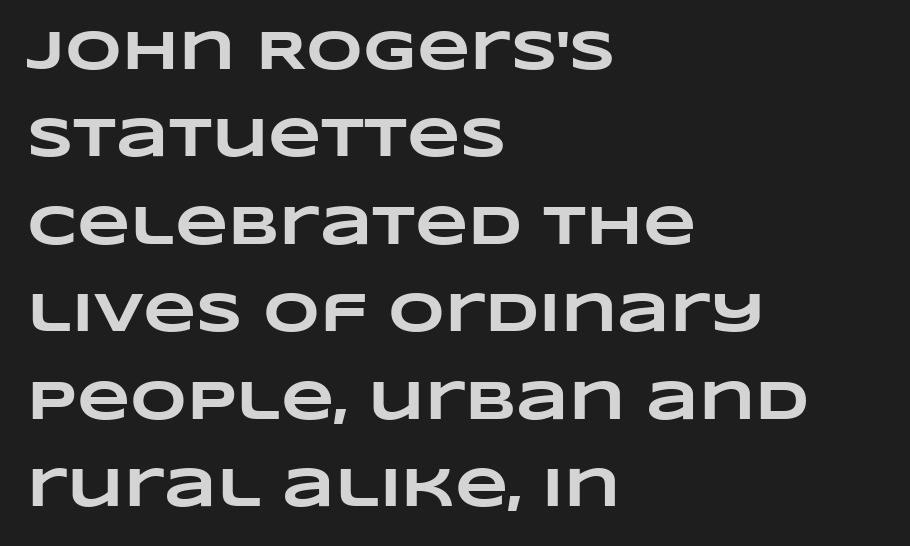
Q: Is the text bold? A: Yes.
Q: Is the text underlined? A: No.
Q: How is the paragraph aligned? A: Left-aligned.
Q: Is the spacing between letters normal or unusually wide? A: Normal.
Q: Is the spacing between lines tight, normal or loose? A: Normal.
Q: Width (condensed, normal, or wide)? A: Wide.
Q: Stroke contrast? A: Low.
Q: x-height? A: Large.
Q: Monospaced? A: No.
